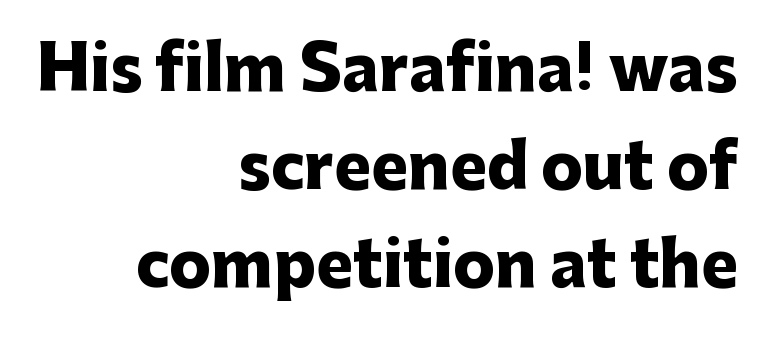
{"serif": "no", "italic": "no", "bold": "yes", "weight": "heavy", "width": "normal", "stroke_contrast": "low", "x_height": "medium", "monospaced": "no", "underline": "no", "align": "right", "line_spacing": "normal", "line_spacing_ratio": 1.58, "letter_spacing": "normal", "letter_spacing_em": 0.0, "glyph_px": 62}
